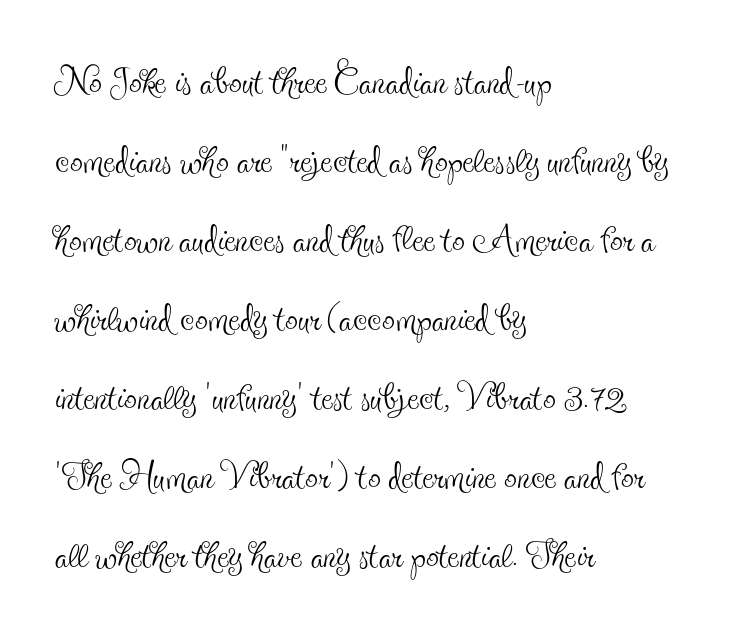
The image shows 51 px thin, condensed serif type; set left-aligned, normal line spacing (1.55x), normal letter spacing, not underlined; a small x-height.
